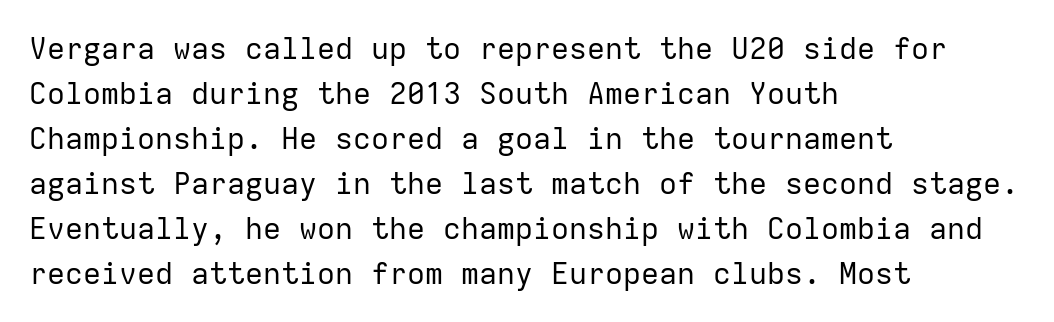
{"serif": "no", "italic": "no", "bold": "no", "weight": "regular", "width": "normal", "stroke_contrast": "low", "x_height": "medium", "monospaced": "yes", "underline": "no", "align": "left", "line_spacing": "normal", "line_spacing_ratio": 1.5, "letter_spacing": "normal", "letter_spacing_em": 0.0, "glyph_px": 30}
